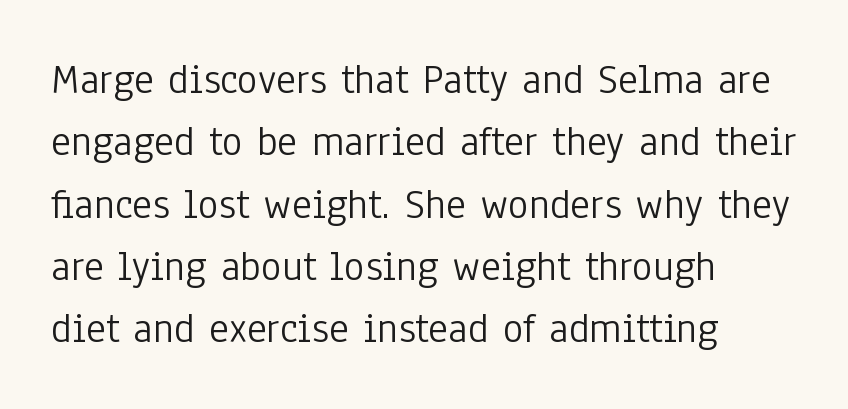
Q: Is the text bold? A: No.
Q: Is the text italic (slanted)? A: No, it is upright.
Q: Is the typeface a serif or a sans-serif typeface? A: Sans-serif.
Q: Is the text underlined? A: No.
Q: How is the paragraph aligned? A: Left-aligned.
Q: Is the spacing between letters normal or unusually wide? A: Normal.
Q: Is the spacing between lines tight, normal or loose? A: Normal.
Q: Width (condensed, normal, or wide)? A: Condensed.
Q: Stroke contrast? A: Low.
Q: x-height? A: Medium.
Q: Monospaced? A: No.
